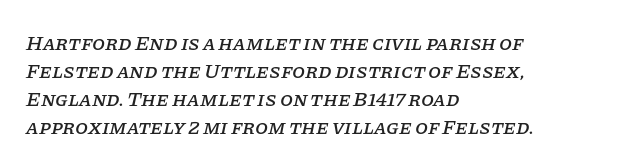
The image shows 21 px text type, italic (leaning right); set left-aligned, normal line spacing (1.34x), normal letter spacing, not underlined.
